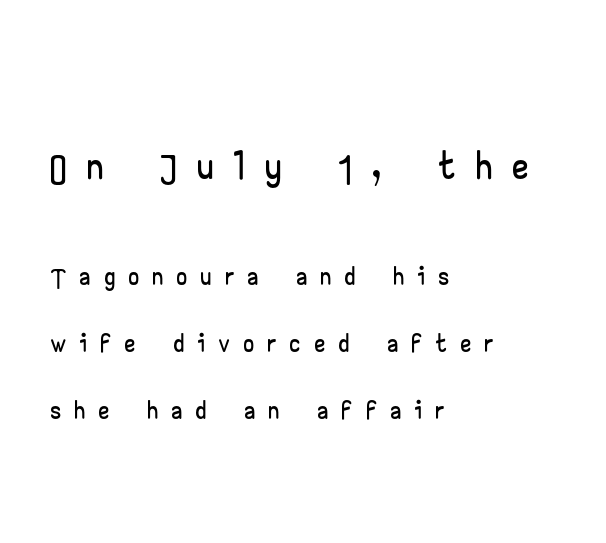
Each letter keeps its own natural width here, so spacing adapts to shape. The specimen reads as upright at a glance. Font category for this specimen: sans-serif. Glance below the letters and you will spot only blank space. Between one letter and the next there's a generous, obvious gap. The face used here appears at its bigger size in the upper chunk.
